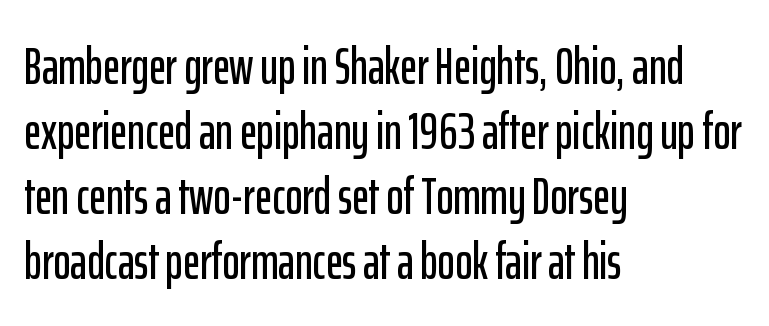
Q: Is the text italic (slanted)? A: No, it is upright.
Q: Is the typeface a serif or a sans-serif typeface? A: Sans-serif.
Q: Is the text underlined? A: No.
Q: How is the paragraph aligned? A: Left-aligned.
Q: Is the spacing between letters normal or unusually wide? A: Normal.
Q: Is the spacing between lines tight, normal or loose? A: Normal.
Q: Width (condensed, normal, or wide)? A: Condensed.
Q: Stroke contrast? A: Low.
Q: x-height? A: Medium.
Q: Monospaced? A: No.
